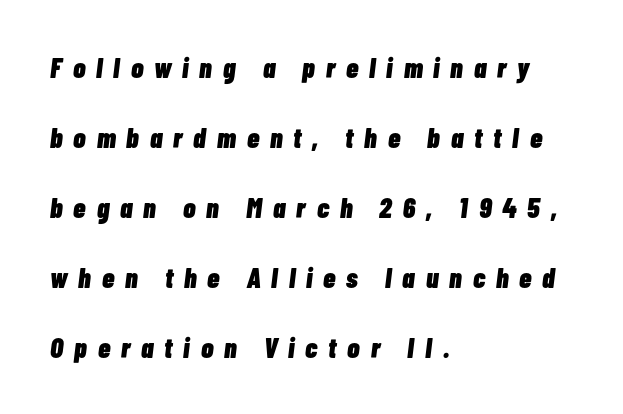
The image shows 28 px heavy, condensed type, italic (leaning right); set left-aligned, loose line spacing (2.5x), unusually wide letter spacing (+0.39 em), not underlined; low stroke contrast and a medium x-height.
